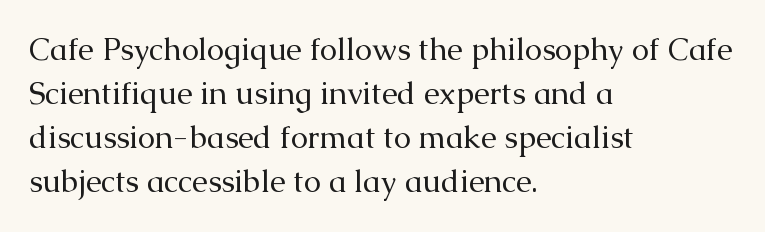
These lines are rendered in a variable-pitch font. Type without underlining. Left-aligned paragraph, ragged on the right. The space between consecutive lines is moderate. These glyphs show unthickened strokes, regular width or finer. Here the glyphs are tracked normally, forming tight word shapes.
